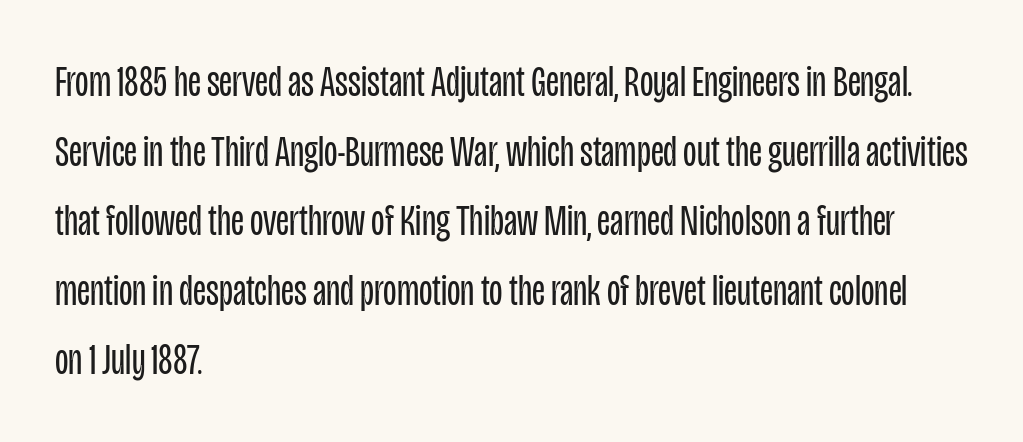
The image shows 44 px regular-weight, condensed sans-serif type, upright; set left-aligned, normal line spacing (1.58x), normal letter spacing, not underlined; low stroke contrast and a large x-height.
